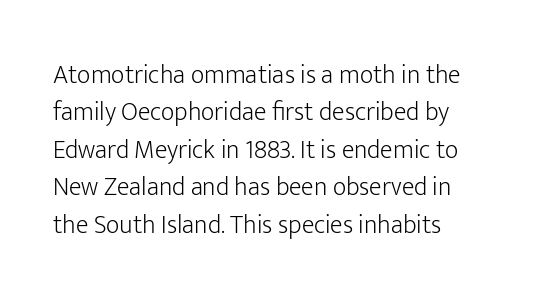
Q: Is the text bold? A: No.
Q: Is the text italic (slanted)? A: No, it is upright.
Q: Is the text underlined? A: No.
Q: How is the paragraph aligned? A: Left-aligned.
Q: Is the spacing between letters normal or unusually wide? A: Normal.
Q: Is the spacing between lines tight, normal or loose? A: Normal.
